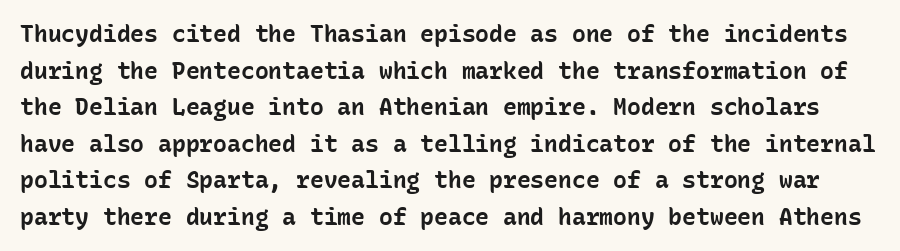
Honestly, the row spacing looks completely unremarkable. Decoration check: the copy has no underline. Posture: vertical. The sample has been set heavy, in full bold. Does extra space separate the letters? No, they use regular spacing.
